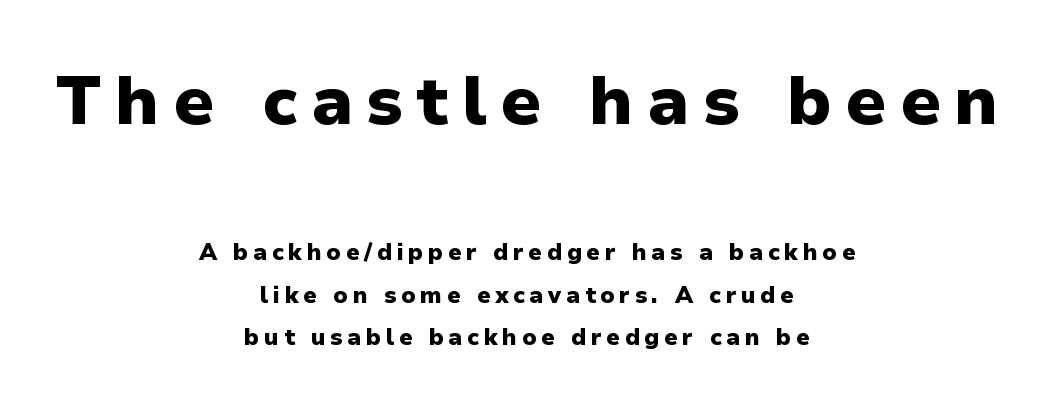
{"serif": "no", "italic": "no", "bold": "yes", "weight": "heavy", "width": "normal", "stroke_contrast": "low", "x_height": "medium", "monospaced": "no", "underline": "no", "align": "center", "line_spacing_ratio": 1.86, "letter_spacing": "wide", "letter_spacing_em": 0.2, "larger_block": "first", "size_ratio": 2.96, "glyph_px": 68}
